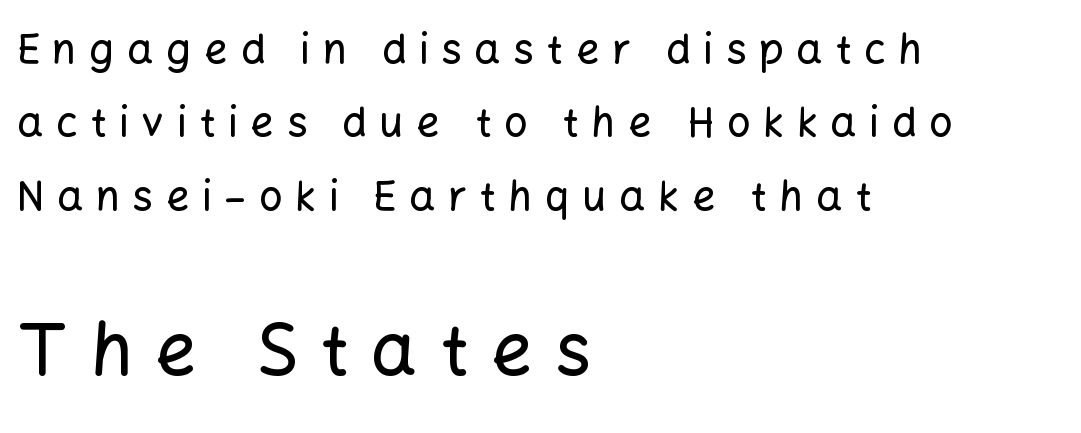
{"serif": "no", "italic": "no", "width": "normal", "stroke_contrast": "low", "x_height": "medium", "monospaced": "no", "underline": "no", "align": "left", "line_spacing_ratio": 1.79, "letter_spacing": "wide", "letter_spacing_em": 0.31, "larger_block": "second", "size_ratio": 1.76, "glyph_px": 72}
